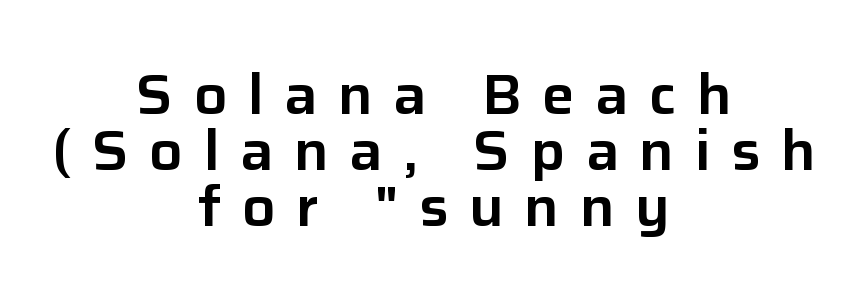
Q: Is the text italic (slanted)? A: No, it is upright.
Q: Is the typeface a serif or a sans-serif typeface? A: Sans-serif.
Q: Is the text underlined? A: No.
Q: How is the paragraph aligned? A: Centered.
Q: Is the spacing between letters normal or unusually wide? A: Unusually wide.
Q: Is the spacing between lines tight, normal or loose? A: Tight.
Q: Width (condensed, normal, or wide)? A: Normal.
Q: Stroke contrast? A: Low.
Q: x-height? A: Medium.
Q: Monospaced? A: No.
